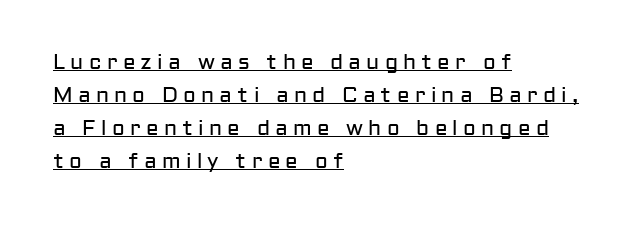
Every stem runs plumb, perpendicular to the baseline. Reading down the block, your eye returns to a fixed left position each line. Weight class: somewhere from thin through regular. In designer terms, the underline attribute is active on this setting.
